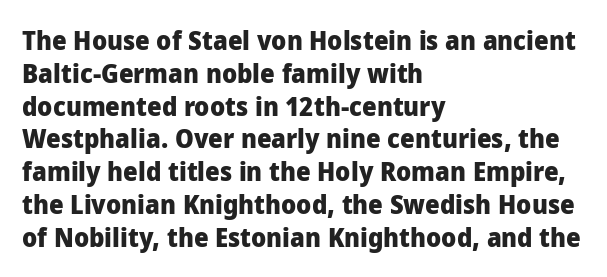
The image shows 26 px bold type, upright; set left-aligned, normal line spacing (1.26x), normal letter spacing, not underlined.
